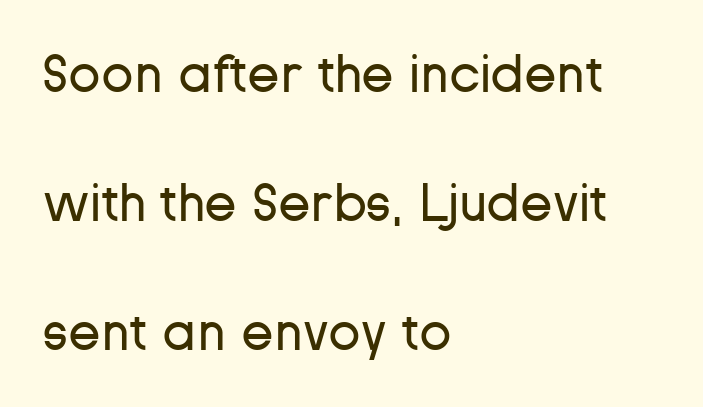
The image shows 53 px regular-weight sans-serif type, upright; set left-aligned, loose line spacing (2.43x), normal letter spacing, not underlined; low stroke contrast and a medium x-height.
